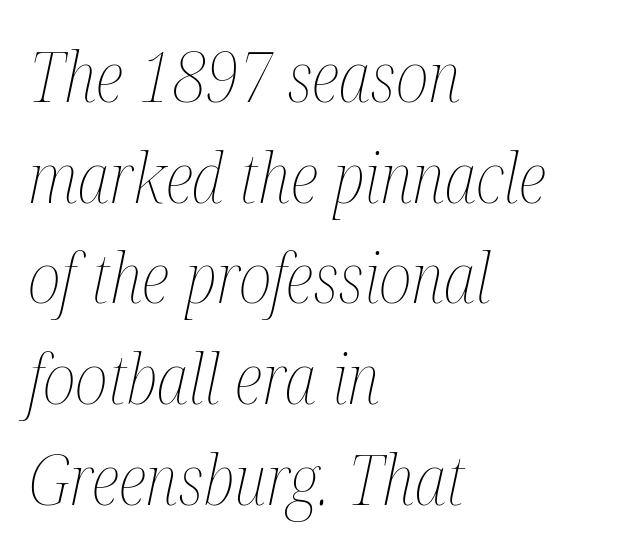
In terms of letterspacing, this is plain default setting. The passage shown leans; its letterforms are oblique. A quiet, ordinary-to-light weight characterises the typeface. Line spacing here is normal.
